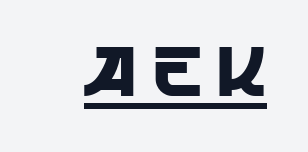
Q: Is the text italic (slanted)? A: No, it is upright.
Q: Is the typeface a serif or a sans-serif typeface? A: Sans-serif.
Q: Is the text underlined? A: Yes.
Q: Is the spacing between letters normal or unusually wide? A: Unusually wide.
Q: Width (condensed, normal, or wide)? A: Normal.
Q: x-height? A: Large.
Q: Monospaced? A: No.
